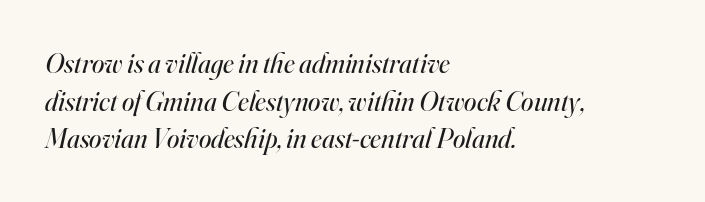
This block has exactly the height ordinary leading produces. The horizontal fit of the characters is conventional and even. A serif font was chosen for this passage. The face used here is proportionally spaced, like ordinary book or web type. Descender tails drop into unmarked territory. Is the type heavy? It reads as light-to-regular instead.
